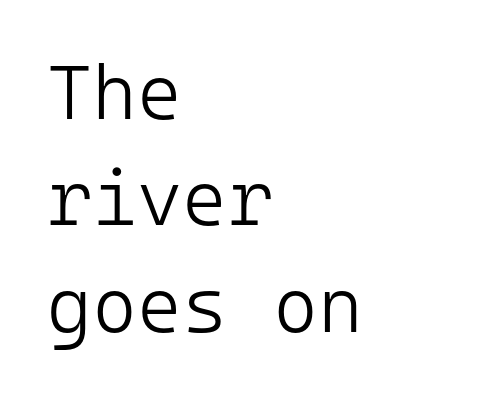
{"serif": "no", "italic": "no", "bold": "no", "weight": "light", "width": "normal", "stroke_contrast": "low", "x_height": "medium", "monospaced": "yes", "underline": "no", "align": "left", "line_spacing": "normal", "line_spacing_ratio": 1.38, "letter_spacing": "normal", "letter_spacing_em": 0.0, "glyph_px": 77}
